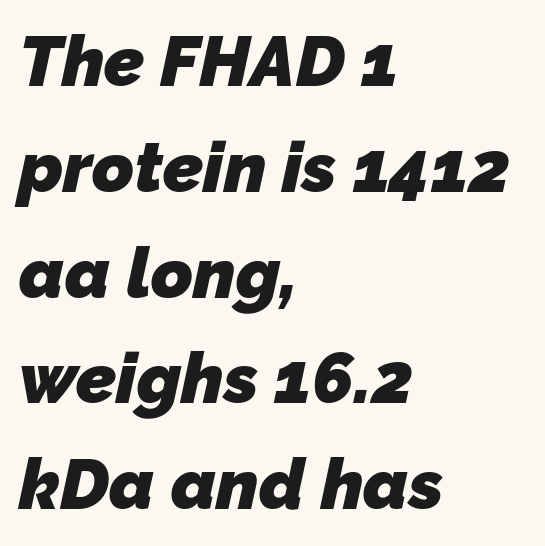
Q: Is the text bold? A: Yes.
Q: Is the typeface a serif or a sans-serif typeface? A: Sans-serif.
Q: Is the text underlined? A: No.
Q: How is the paragraph aligned? A: Left-aligned.
Q: Is the spacing between letters normal or unusually wide? A: Normal.
Q: Is the spacing between lines tight, normal or loose? A: Normal.
Q: Width (condensed, normal, or wide)? A: Normal.
Q: Stroke contrast? A: Low.
Q: x-height? A: Medium.
Q: Monospaced? A: No.
